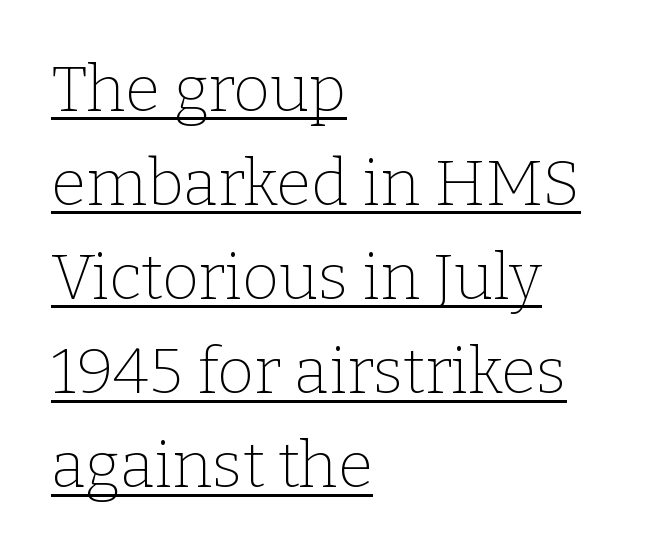
Q: Is the text bold? A: No.
Q: Is the text italic (slanted)? A: No, it is upright.
Q: Is the typeface a serif or a sans-serif typeface? A: Serif.
Q: Is the text underlined? A: Yes.
Q: How is the paragraph aligned? A: Left-aligned.
Q: Is the spacing between letters normal or unusually wide? A: Normal.
Q: Is the spacing between lines tight, normal or loose? A: Normal.
Q: Width (condensed, normal, or wide)? A: Normal.
Q: Stroke contrast? A: Low.
Q: x-height? A: Medium.
Q: Monospaced? A: No.
